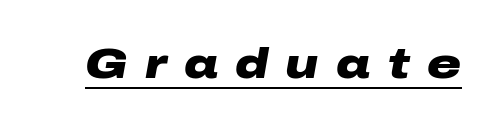
Q: Is the text bold? A: Yes.
Q: Is the text italic (slanted)? A: Yes, it leans right by about 10 degrees.
Q: Is the text underlined? A: Yes.
Q: Is the spacing between letters normal or unusually wide? A: Unusually wide.
Q: Width (condensed, normal, or wide)? A: Wide.
Q: Stroke contrast? A: Low.
Q: x-height? A: Medium.
Q: Monospaced? A: No.
